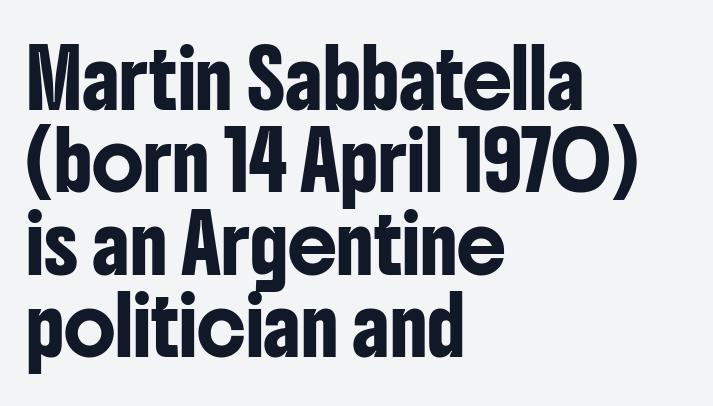
{"serif": "no", "italic": "no", "width": "condensed", "stroke_contrast": "low", "x_height": "medium", "monospaced": "no", "underline": "no", "align": "left", "line_spacing": "normal", "line_spacing_ratio": 1.5, "letter_spacing": "normal", "letter_spacing_em": 0.0, "glyph_px": 55}
